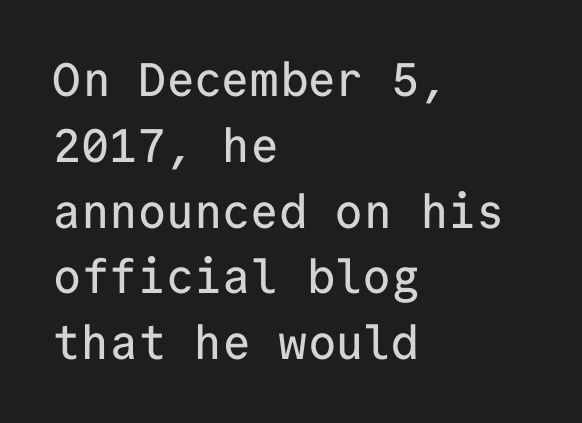
Q: Is the text italic (slanted)? A: No, it is upright.
Q: Is the typeface a serif or a sans-serif typeface? A: Sans-serif.
Q: Is the text underlined? A: No.
Q: How is the paragraph aligned? A: Left-aligned.
Q: Is the spacing between letters normal or unusually wide? A: Normal.
Q: Is the spacing between lines tight, normal or loose? A: Normal.
Q: Width (condensed, normal, or wide)? A: Normal.
Q: Stroke contrast? A: Low.
Q: x-height? A: Medium.
Q: Monospaced? A: Yes.
